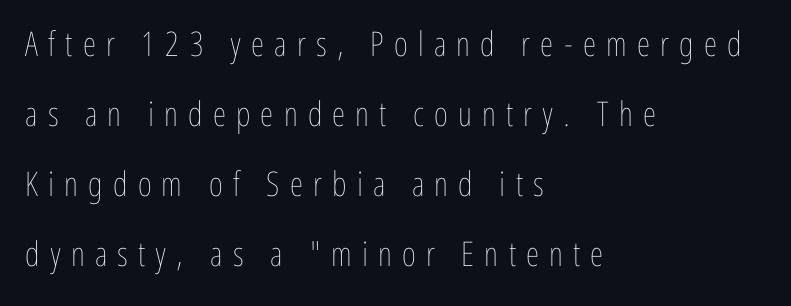
Regarding leading, the lines here are spaced well apart. Upright lettering throughout. Varying glyph widths throughout — classic text-font behaviour. The setting favours the left margin, as ordinary paragraphs usually do. The font sits on the lighter half of the weight spectrum, regular included. This rendering widens character spacing well past its baseline value.
